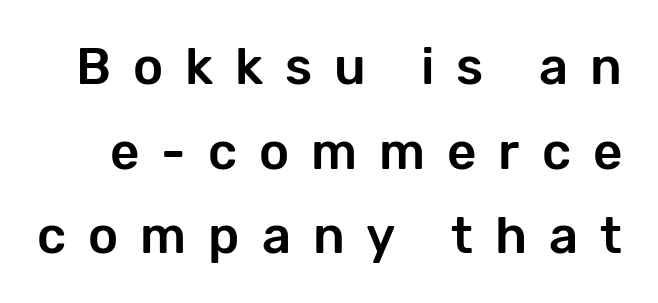
Q: Is the text italic (slanted)? A: No, it is upright.
Q: Is the typeface a serif or a sans-serif typeface? A: Sans-serif.
Q: Is the text underlined? A: No.
Q: Is the spacing between letters normal or unusually wide? A: Unusually wide.
Q: Is the spacing between lines tight, normal or loose? A: Normal.
Q: Width (condensed, normal, or wide)? A: Normal.
Q: Stroke contrast? A: Low.
Q: x-height? A: Medium.
Q: Monospaced? A: No.
